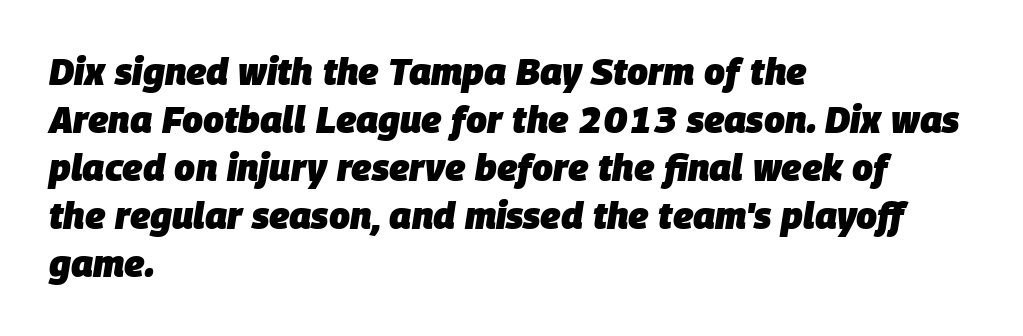
The image shows 37 px heavy type, italic (leaning right); set left-aligned, normal line spacing (1.3x), normal letter spacing, not underlined; low stroke contrast and a large x-height.
